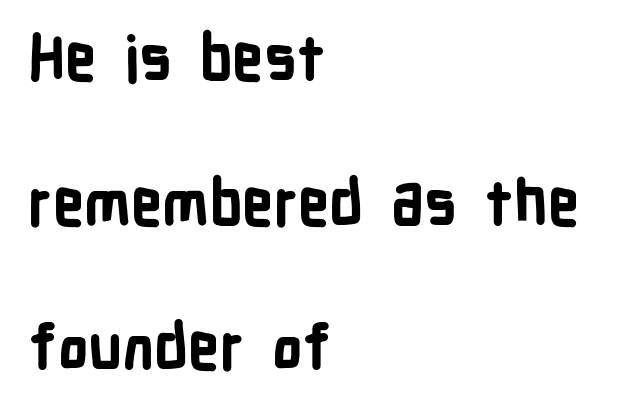
The image shows 61 px bold, condensed sans-serif type, upright; set left-aligned, loose line spacing (2.37x), normal letter spacing, not underlined; low stroke contrast and a medium x-height.
